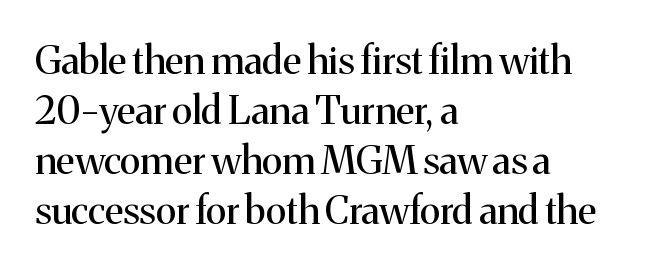
Q: Is the text bold? A: No.
Q: Is the text italic (slanted)? A: No, it is upright.
Q: Is the typeface a serif or a sans-serif typeface? A: Serif.
Q: Is the text underlined? A: No.
Q: How is the paragraph aligned? A: Left-aligned.
Q: Is the spacing between letters normal or unusually wide? A: Normal.
Q: Is the spacing between lines tight, normal or loose? A: Normal.
Q: Width (condensed, normal, or wide)? A: Normal.
Q: Stroke contrast? A: Medium.
Q: x-height? A: Medium.
Q: Monospaced? A: No.
